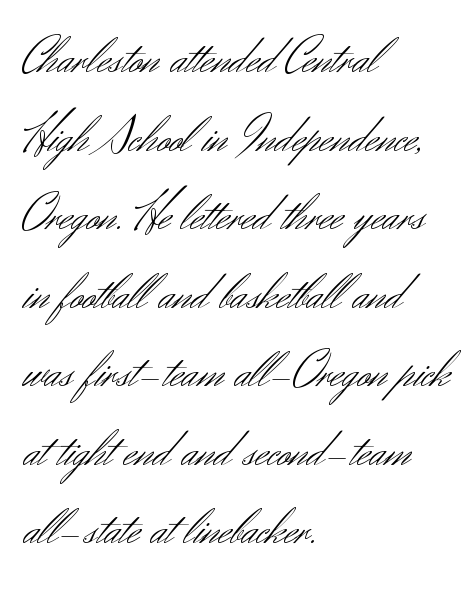
{"serif": "no", "bold": "no", "weight": "light", "width": "normal", "stroke_contrast": "medium", "x_height": "small", "monospaced": "no", "underline": "no", "align": "left", "line_spacing": "normal", "line_spacing_ratio": 1.51, "letter_spacing": "normal", "letter_spacing_em": 0.0, "glyph_px": 52}
